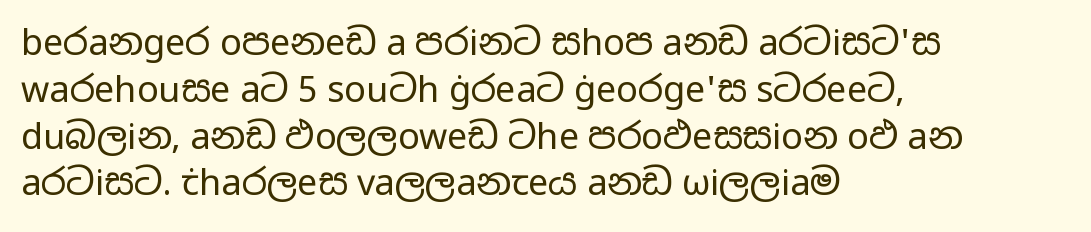
Q: Is the text bold? A: No.
Q: Is the text italic (slanted)? A: No, it is upright.
Q: Is the typeface a serif or a sans-serif typeface? A: Sans-serif.
Q: Is the text underlined? A: No.
Q: How is the paragraph aligned? A: Left-aligned.
Q: Is the spacing between letters normal or unusually wide? A: Normal.
Q: Is the spacing between lines tight, normal or loose? A: Normal.
Q: Width (condensed, normal, or wide)? A: Wide.
Q: Stroke contrast? A: Low.
Q: x-height? A: Medium.
Q: Monospaced? A: No.
